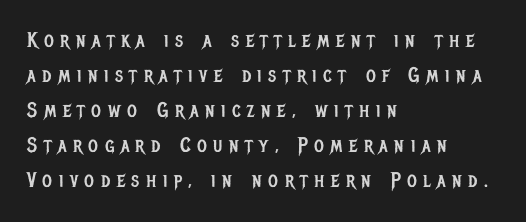
The image shows 21 px text type, upright; set left-aligned, normal line spacing (1.67x), unusually wide letter spacing (+0.31 em), not underlined.
